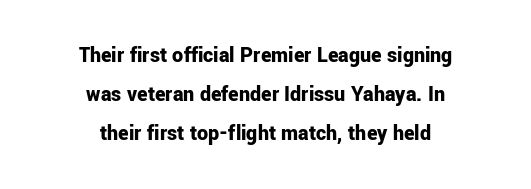
{"italic": "no", "bold": "yes", "underline": "no", "align": "center", "line_spacing_ratio": 1.77, "letter_spacing": "normal", "letter_spacing_em": 0.0, "glyph_px": 22}
